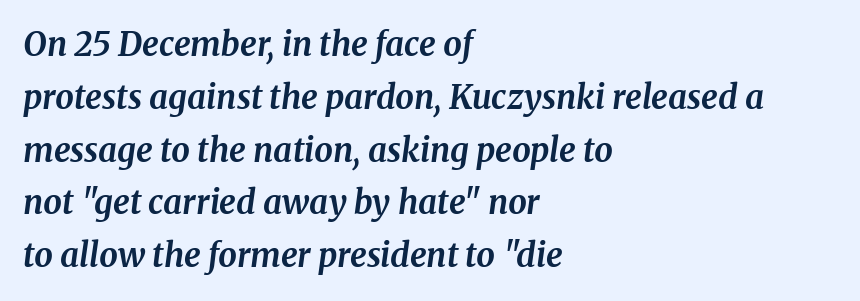
The image shows 33 px bold serif type, italic (leaning right); set left-aligned, normal line spacing (1.6x), normal letter spacing, not underlined; medium stroke contrast and a medium x-height.
